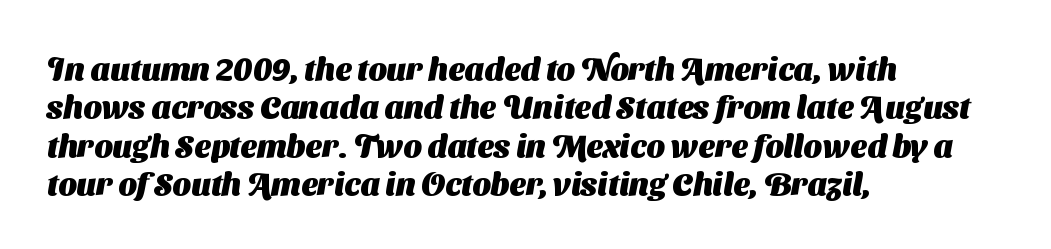
The image shows 32 px heavy sans-serif type; set left-aligned, line spacing 1.2x, normal letter spacing, not underlined; medium stroke contrast and a medium x-height.
